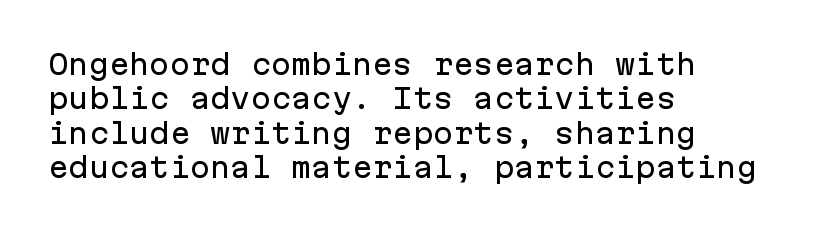
{"italic": "no", "underline": "no", "align": "left", "line_spacing": "normal", "line_spacing_ratio": 1.27, "letter_spacing": "normal", "letter_spacing_em": 0.0, "glyph_px": 27}
